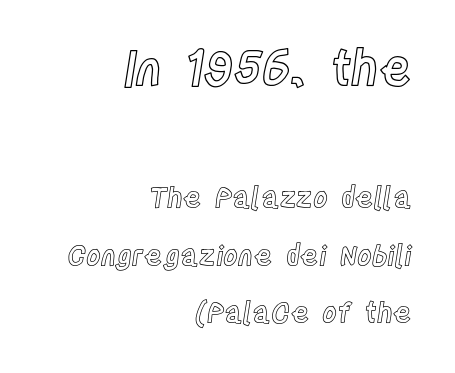
No word sits above an underline. The passage shown is typed in a proportional face where columns would drift. A typesetter would call this zero additional tracking. Size hierarchy here favors the leading block over the trailing one.
